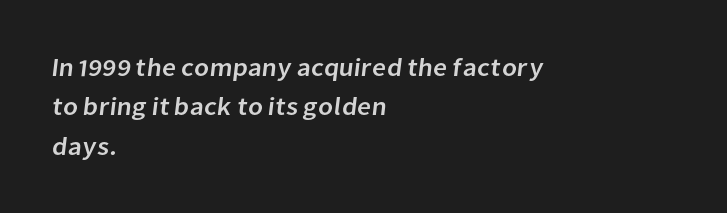
Check the space under the baseline: it is left empty. Line starts are locked; line ends wander. The lines sit at an ordinary, default distance from one another. Standard letterfit; no display-style spreading of the glyphs.
